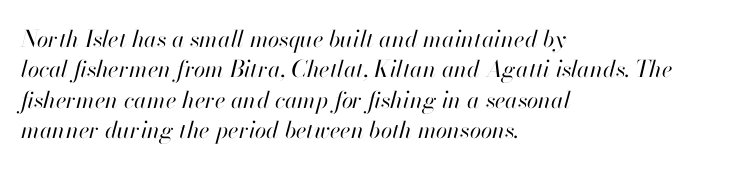
Q: Is the text bold? A: No.
Q: Is the text italic (slanted)? A: Yes, it leans right by about 13 degrees.
Q: Is the text underlined? A: No.
Q: How is the paragraph aligned? A: Left-aligned.
Q: Is the spacing between letters normal or unusually wide? A: Normal.
Q: Is the spacing between lines tight, normal or loose? A: Normal.
